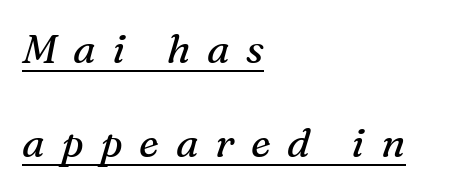
{"serif": "yes", "italic": "yes", "lean": "right", "slant_degrees": 16, "bold": "no", "weight": "regular", "width": "normal", "stroke_contrast": "medium", "x_height": "medium", "monospaced": "no", "underline": "yes", "align": "left", "line_spacing": "loose", "line_spacing_ratio": 2.3, "letter_spacing": "wide", "letter_spacing_em": 0.4, "glyph_px": 41}
